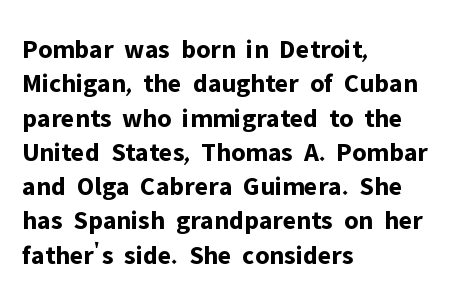
{"italic": "no", "bold": "yes", "underline": "no", "align": "left", "line_spacing": "normal", "line_spacing_ratio": 1.27, "letter_spacing": "normal", "letter_spacing_em": 0.0, "glyph_px": 27}
